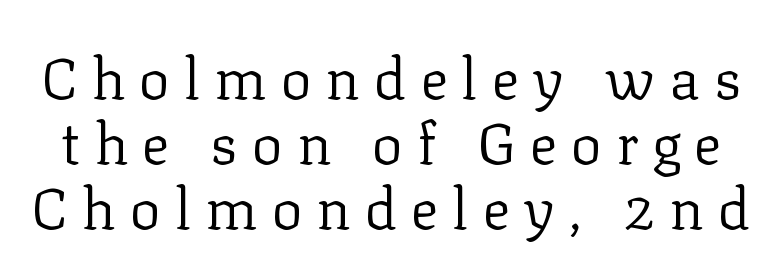
The image shows 58 px regular-weight serif type, upright; set tight line spacing (1.12x), unusually wide letter spacing (+0.24 em), not underlined; low stroke contrast and a medium x-height.
